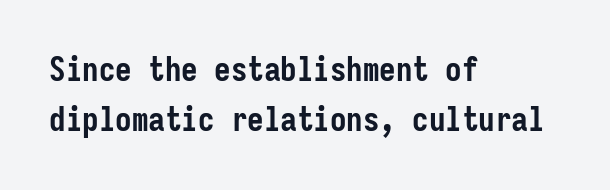
{"serif": "no", "italic": "no", "bold": "yes", "weight": "semibold", "width": "condensed", "stroke_contrast": "low", "x_height": "medium", "monospaced": "yes", "underline": "no", "align": "left", "line_spacing": "normal", "line_spacing_ratio": 1.51, "letter_spacing": "normal", "letter_spacing_em": 0.0, "glyph_px": 33}
